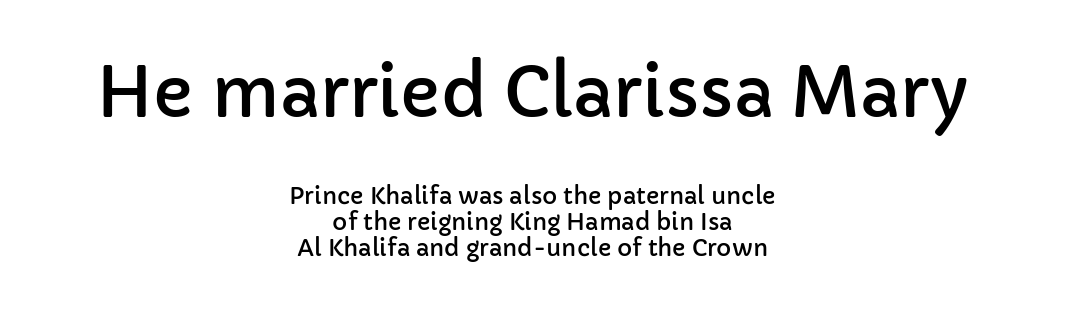
{"serif": "no", "italic": "no", "width": "normal", "stroke_contrast": "low", "x_height": "medium", "monospaced": "no", "underline": "no", "align": "center", "line_spacing": "tight", "line_spacing_ratio": 1.12, "letter_spacing": "normal", "letter_spacing_em": 0.0, "larger_block": "first", "size_ratio": 3.0, "glyph_px": 69}
